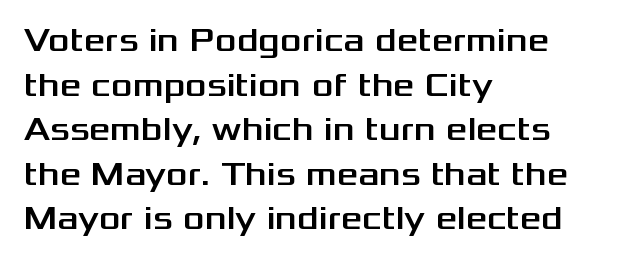
The image shows 33 px wide sans-serif type, upright; set left-aligned, normal line spacing (1.35x), normal letter spacing, not underlined; medium stroke contrast and a medium x-height.
